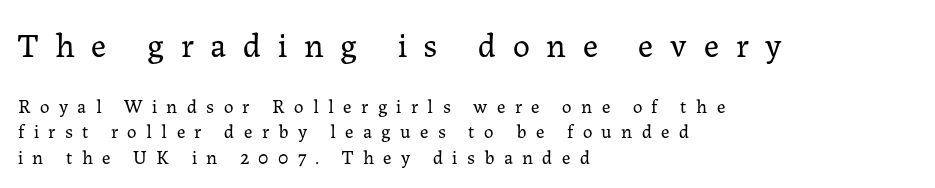
Q: Is the text bold? A: No.
Q: Is the text italic (slanted)? A: No, it is upright.
Q: Is the typeface a serif or a sans-serif typeface? A: Serif.
Q: Is the text underlined? A: No.
Q: How is the paragraph aligned? A: Left-aligned.
Q: Is the spacing between letters normal or unusually wide? A: Unusually wide.
Q: Is the spacing between lines tight, normal or loose? A: Normal.
Q: Which block of text is set in a larger size, the first (top) or the second (bottom)? A: The first (top) one.
Q: Width (condensed, normal, or wide)? A: Normal.
Q: Stroke contrast? A: Low.
Q: x-height? A: Medium.
Q: Monospaced? A: No.
